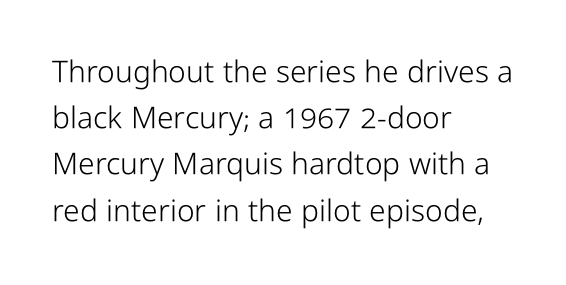
Is this a fixed-width face? No — the glyphs have proportional, varying widths. Observe the absence of serifs on each vertical stroke in this sample. The text block is weighted toward the left margin, trailing off unevenly rightward. No extra ink here — the face is not bold. Students, note that the glyphs here touch the page at normal intervals. The typography opts for an upright posture over an oblique one.
